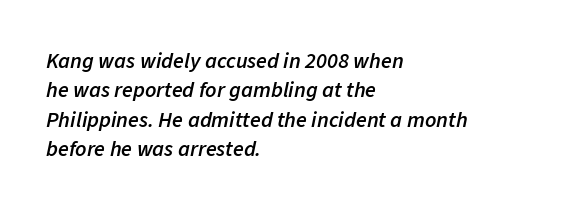
The image shows 22 px text type, italic (leaning right); set left-aligned, normal line spacing (1.33x), normal letter spacing, not underlined.
